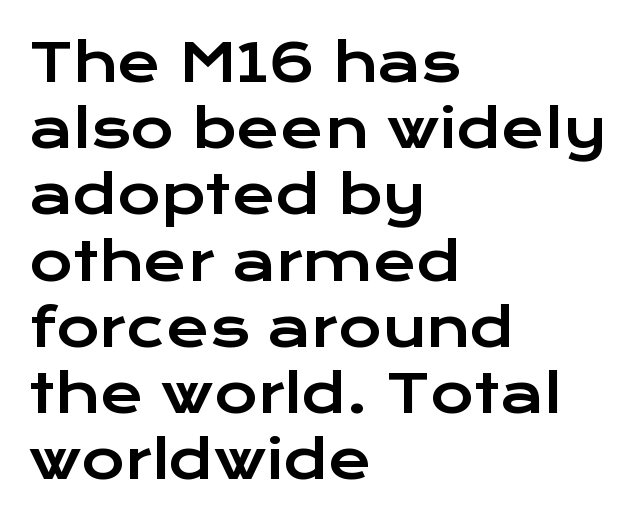
It's the straight-up-and-down kind of type. Honestly, there is no underline to notice here at all. The rendering shows plain stroke endings on the letterforms — a sans-serif design. Nothing unusual about the tracking: characters are spaced as the font intends.
